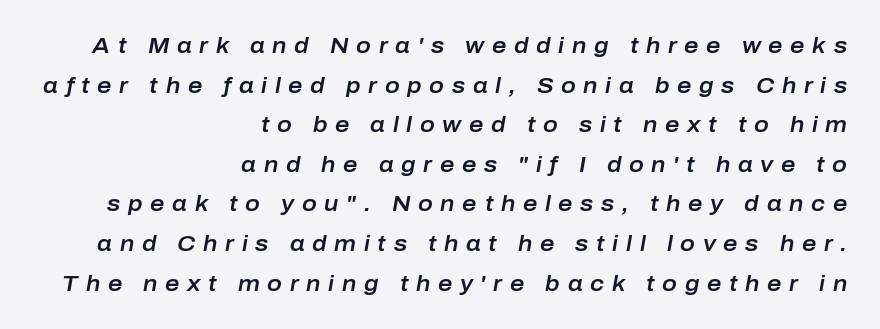
Q: Is the text italic (slanted)? A: Yes, it leans right by about 10 degrees.
Q: Is the text underlined? A: No.
Q: How is the paragraph aligned? A: Right-aligned.
Q: Is the spacing between letters normal or unusually wide? A: Unusually wide.
